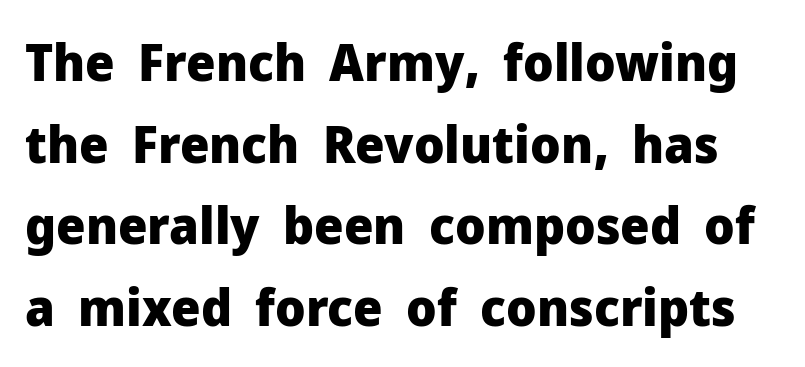
Q: Is the text bold? A: Yes.
Q: Is the text italic (slanted)? A: No, it is upright.
Q: Is the typeface a serif or a sans-serif typeface? A: Sans-serif.
Q: Is the text underlined? A: No.
Q: Is the spacing between letters normal or unusually wide? A: Normal.
Q: Is the spacing between lines tight, normal or loose? A: Normal.
Q: Width (condensed, normal, or wide)? A: Normal.
Q: Stroke contrast? A: Low.
Q: x-height? A: Medium.
Q: Monospaced? A: No.
